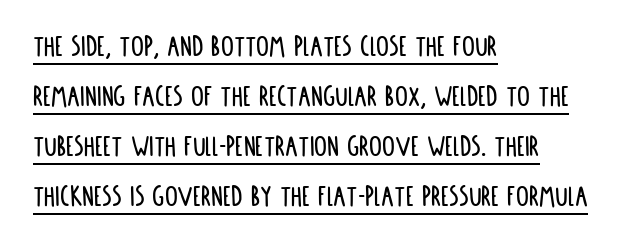
The characters display no serif detailing; their extremities are plain. Look at the tracking — it's just the regular setting, nothing added. These characters rest on top of a visible drawn line. When letters stand straight like this, we call the style roman or upright. The block of text has a typical density, with ordinary space between rows. Character widths vary here, with narrow letters taking less room than wide ones.
